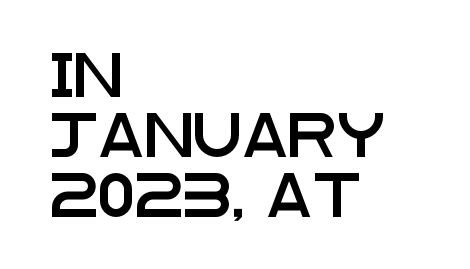
The image shows 44 px wide sans-serif type, upright; set left-aligned, normal line spacing (1.36x), normal letter spacing, not underlined; low stroke contrast and a large x-height.
